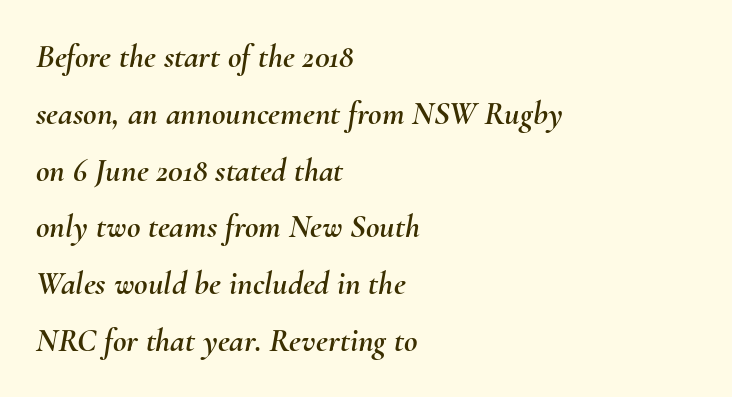
{"italic": "yes", "lean": "right", "slant_degrees": 10, "width": "normal", "stroke_contrast": "medium", "x_height": "small", "monospaced": "no", "underline": "no", "align": "left", "line_spacing_ratio": 1.72, "letter_spacing": "normal", "letter_spacing_em": 0.0, "glyph_px": 33}
